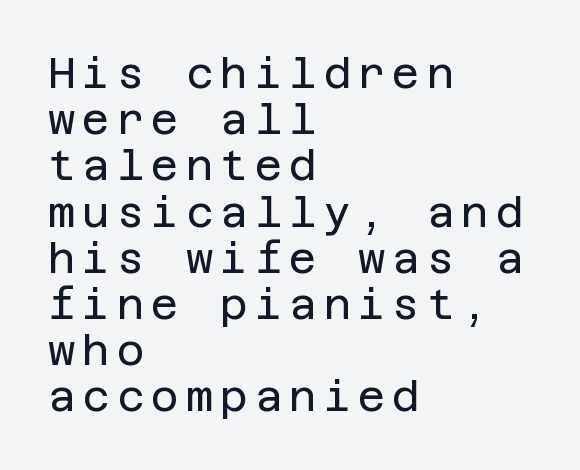
The passage shown is not bold in any degree. Check under the words: just untouched page. This sample trades vertical openness for compactness between lines. Which margin do the lines hug? The left one — the right edge is uneven. No italicization has been applied; the sample stays upright.
